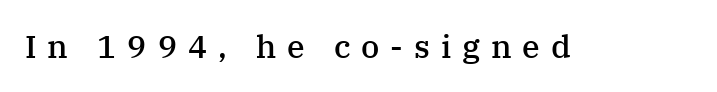
{"serif": "yes", "italic": "no", "bold": "semi", "weight": "semibold", "width": "normal", "stroke_contrast": "medium", "x_height": "medium", "monospaced": "no", "underline": "no", "letter_spacing": "wide", "letter_spacing_em": 0.34, "glyph_px": 32}
